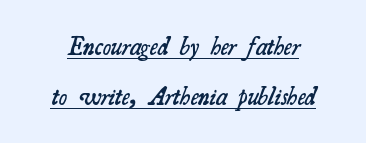
Q: Is the text bold? A: Semi-bold.
Q: Is the text underlined? A: Yes.
Q: Is the spacing between letters normal or unusually wide? A: Normal.
Q: Is the spacing between lines tight, normal or loose? A: Loose.
